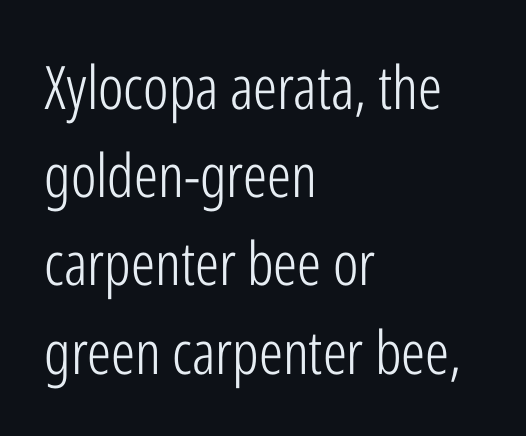
{"serif": "no", "italic": "no", "bold": "no", "weight": "light", "width": "condensed", "stroke_contrast": "low", "x_height": "medium", "monospaced": "no", "underline": "no", "align": "left", "line_spacing": "normal", "line_spacing_ratio": 1.47, "letter_spacing": "normal", "letter_spacing_em": 0.0, "glyph_px": 60}
